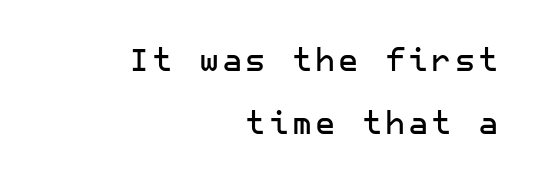
Q: Is the text italic (slanted)? A: No, it is upright.
Q: Is the typeface a serif or a sans-serif typeface? A: Sans-serif.
Q: Is the text underlined? A: No.
Q: How is the paragraph aligned? A: Right-aligned.
Q: Is the spacing between lines tight, normal or loose? A: Loose.
Q: Width (condensed, normal, or wide)? A: Normal.
Q: Stroke contrast? A: Low.
Q: x-height? A: Medium.
